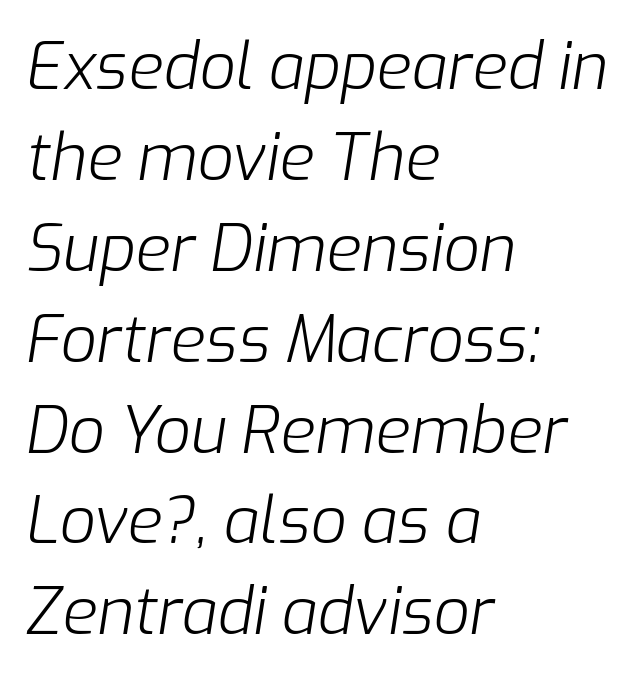
{"italic": "yes", "lean": "right", "slant_degrees": 9, "bold": "no", "weight": "light", "width": "normal", "stroke_contrast": "low", "x_height": "medium", "monospaced": "no", "underline": "no", "align": "left", "line_spacing": "normal", "line_spacing_ratio": 1.42, "letter_spacing": "normal", "letter_spacing_em": 0.0, "glyph_px": 64}
